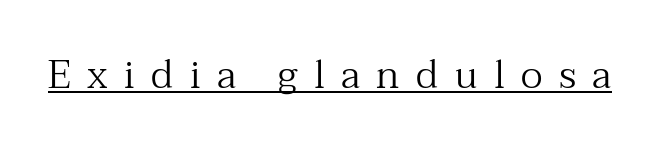
Q: Is the text bold? A: No.
Q: Is the text italic (slanted)? A: No, it is upright.
Q: Is the typeface a serif or a sans-serif typeface? A: Serif.
Q: Is the text underlined? A: Yes.
Q: Is the spacing between letters normal or unusually wide? A: Unusually wide.
Q: Width (condensed, normal, or wide)? A: Normal.
Q: Stroke contrast? A: Medium.
Q: x-height? A: Medium.
Q: Monospaced? A: No.
